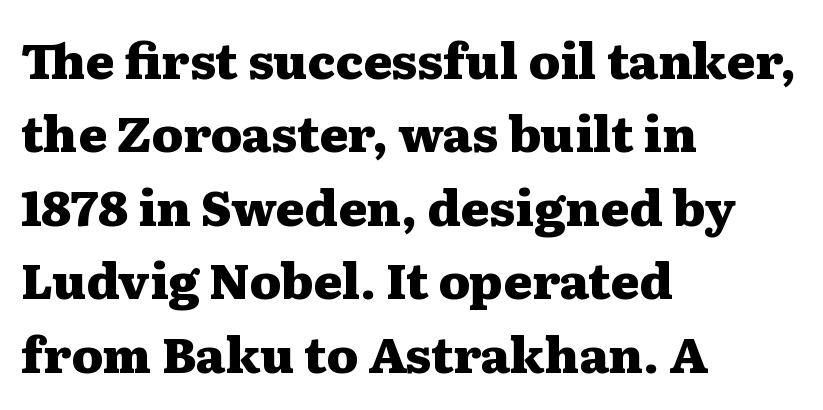
Q: Is the text bold? A: Yes.
Q: Is the text italic (slanted)? A: No, it is upright.
Q: Is the typeface a serif or a sans-serif typeface? A: Serif.
Q: Is the text underlined? A: No.
Q: How is the paragraph aligned? A: Left-aligned.
Q: Is the spacing between letters normal or unusually wide? A: Normal.
Q: Is the spacing between lines tight, normal or loose? A: Normal.
Q: Width (condensed, normal, or wide)? A: Wide.
Q: Stroke contrast? A: Medium.
Q: x-height? A: Medium.
Q: Monospaced? A: No.
